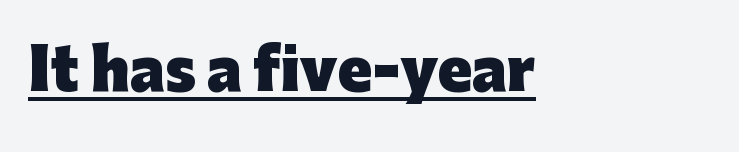
Q: Is the text bold? A: Yes.
Q: Is the text italic (slanted)? A: No, it is upright.
Q: Is the typeface a serif or a sans-serif typeface? A: Sans-serif.
Q: Is the text underlined? A: Yes.
Q: How is the paragraph aligned? A: Left-aligned.
Q: Is the spacing between letters normal or unusually wide? A: Normal.
Q: Width (condensed, normal, or wide)? A: Normal.
Q: Stroke contrast? A: Low.
Q: x-height? A: Medium.
Q: Monospaced? A: No.
